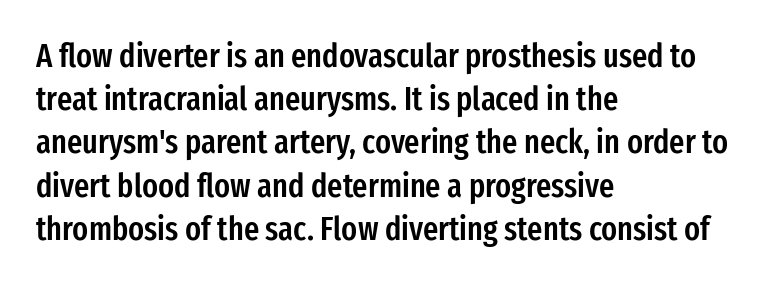
{"serif": "no", "italic": "no", "bold": "semi", "weight": "semibold", "width": "condensed", "stroke_contrast": "low", "x_height": "medium", "monospaced": "no", "underline": "no", "align": "left", "line_spacing": "normal", "line_spacing_ratio": 1.31, "letter_spacing": "normal", "letter_spacing_em": 0.0, "glyph_px": 33}
